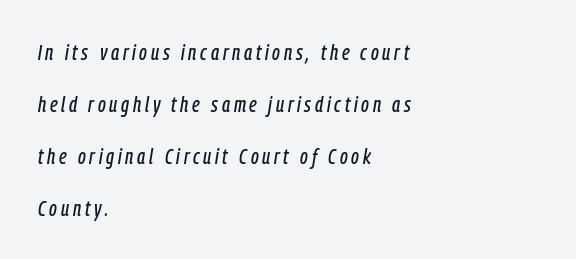
You could fit nearly another row in the gap between these rows. Any mark beneath the type? The region is blank. The lettering tilts uniformly, giving the passage an italic look. Where is the straight margin? On the left.
